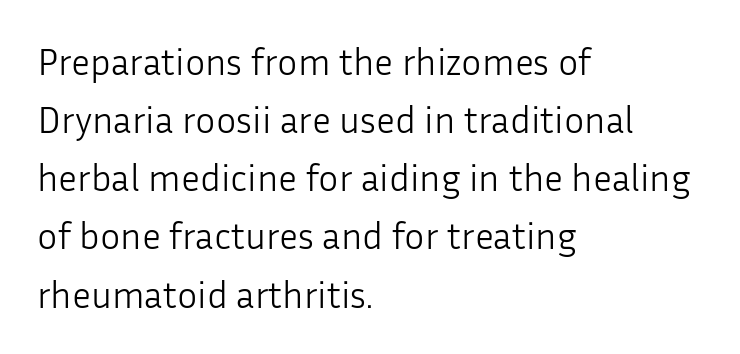
{"serif": "no", "italic": "no", "bold": "no", "weight": "light", "width": "normal", "stroke_contrast": "low", "x_height": "medium", "monospaced": "no", "underline": "no", "align": "left", "line_spacing": "normal", "line_spacing_ratio": 1.53, "letter_spacing": "normal", "letter_spacing_em": 0.0, "glyph_px": 38}
